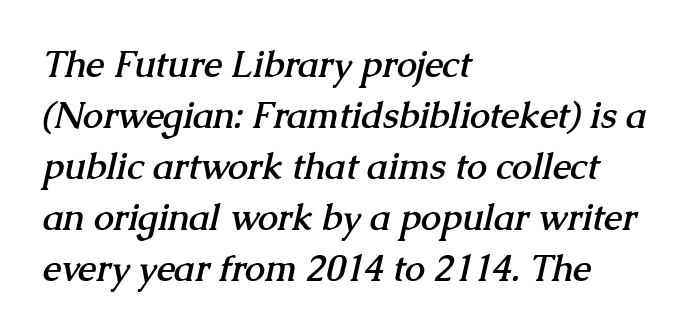
Is the letter spacing exaggerated? No — it looks like the ordinary default. Look at the bottom of the vertical strokes: they flare into serifs here. Character widths vary here, with narrow letters taking less room than wide ones. The zone under the glyphs is completely vacant. Compared with a centered layout, this one pins lines to the left instead. Stroke thickness is high; the sample reads as a true bold.
